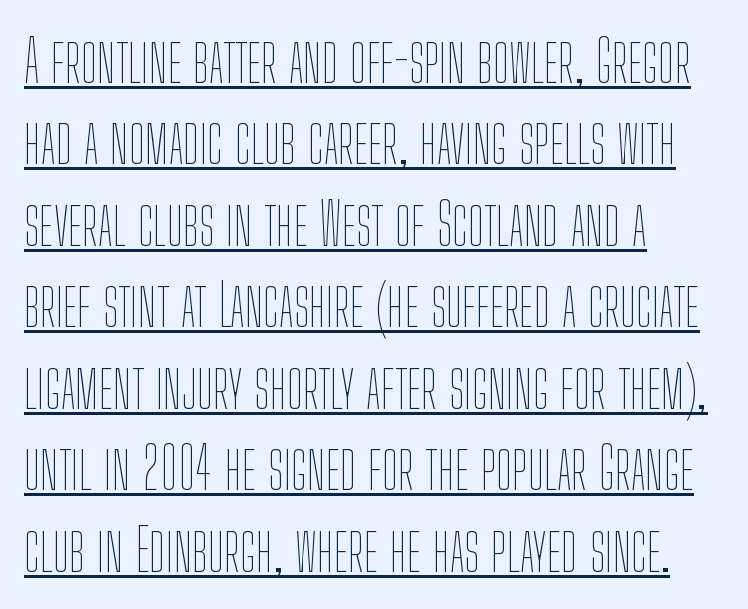
The image shows 59 px thin, condensed type, upright; set left-aligned, normal line spacing (1.38x), normal letter spacing, underlined; low stroke contrast and a medium x-height.
